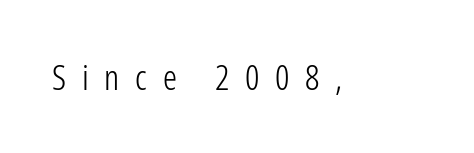
The rendering shows plain stroke endings on the letterforms — a sans-serif design. The weight would be labelled regular, book, light, or lighter still. Unmarked baselines from the first word to the last. Display-style spreading of the glyphs; the letterfit is very open. Vertical strokes here are truly vertical. Is this a fixed-width face? No — the glyphs have proportional, varying widths.
